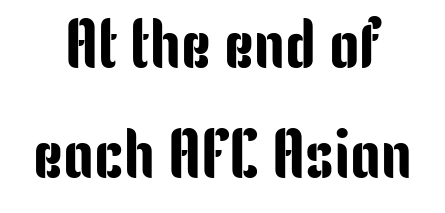
The image shows 68 px condensed sans-serif type, upright; set normal line spacing (1.62x), normal letter spacing, not underlined; low stroke contrast and a medium x-height.
